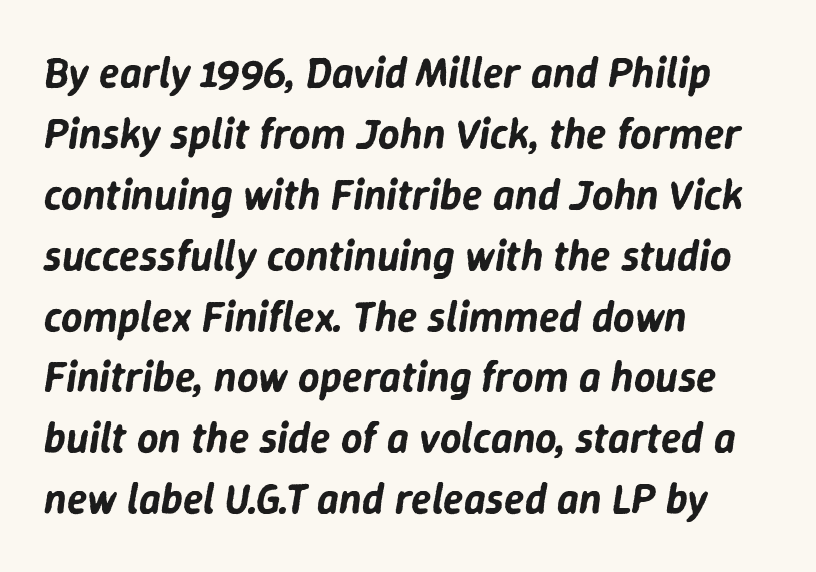
The face used here is rendered with its standard letterfit. The space beneath each line is pristine and unruled. If you drew a ruler down the left edge, every line would touch it. Slant detected: the letters are inclined. Do the characters align in a grid? No, the font is proportional.
